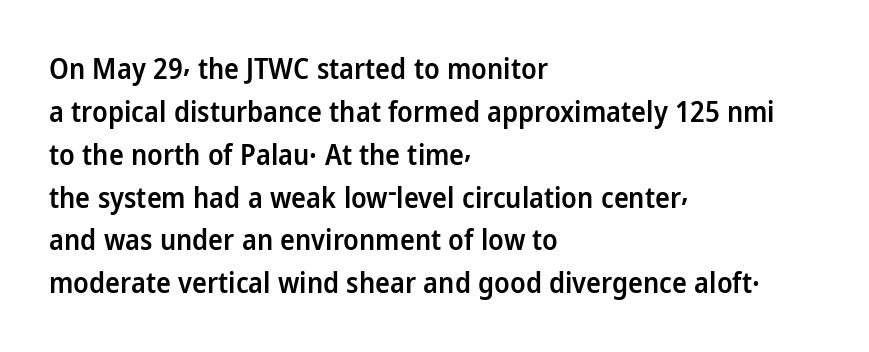
The image shows 28 px semibold sans-serif type, upright; set left-aligned, normal line spacing (1.53x), normal letter spacing, not underlined; low stroke contrast and a medium x-height.
